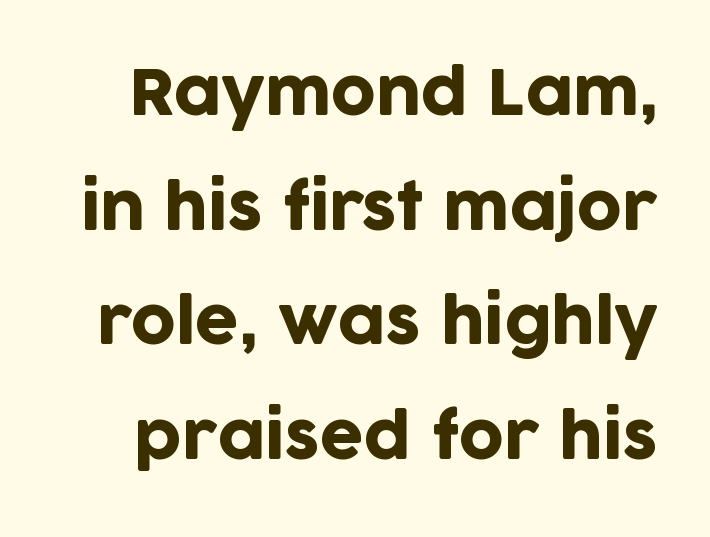
Q: Is the text italic (slanted)? A: No, it is upright.
Q: Is the typeface a serif or a sans-serif typeface? A: Sans-serif.
Q: Is the text underlined? A: No.
Q: Is the spacing between letters normal or unusually wide? A: Normal.
Q: Width (condensed, normal, or wide)? A: Normal.
Q: Stroke contrast? A: Low.
Q: x-height? A: Large.
Q: Monospaced? A: No.
